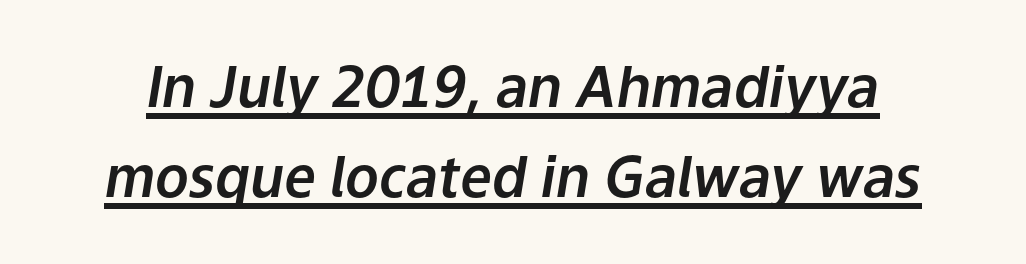
This rendering leaves character spacing at its baseline value. Rows of type keep a routine distance in the vertical direction. Character widths vary here, with narrow letters taking less room than wide ones. In terms of posture, this sample is oblique. Quick note: underline on.
